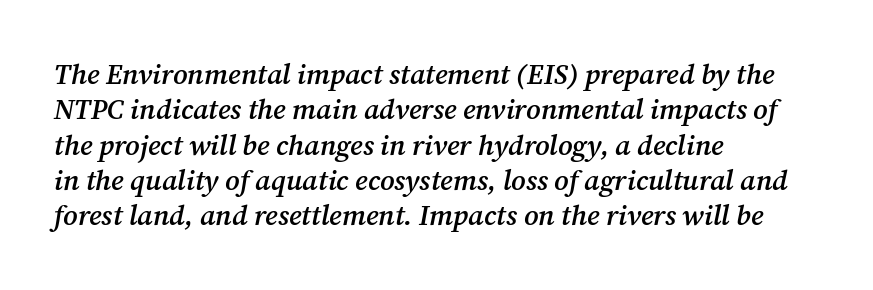
The passage shown has conventional tracking throughout. Notice how the stems are inclined rather than vertical — that's the hallmark of italics. Clear beneath every line of the passage. Serif or sans? Serif — the stroke terminals have little feet. The designer left line spacing at the default. You could not count columns in this text — the font is proportionally spaced.
